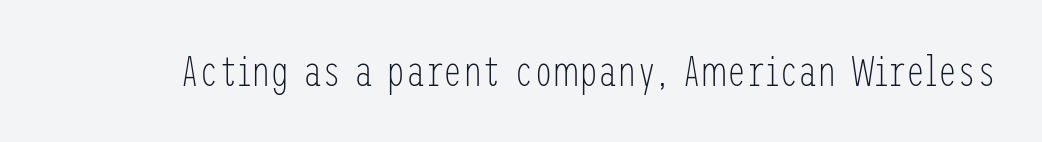
Is the type heavy? It reads as light-to-regular instead. Unmarked baselines from the first word to the last. This sample uses an upright cut, with every glyph sitting square on the baseline. Characters follow at the spacing the type designer built in. Examine the stroke ends and you'll find no serifs.
